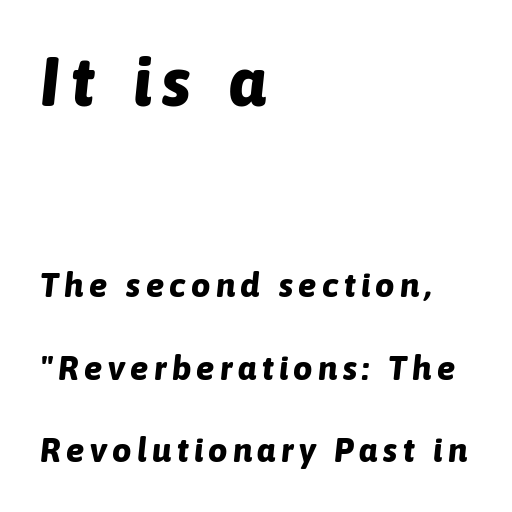
The image shows 69 px bold type, italic (leaning right); set left-aligned, loose line spacing (2.44x), not underlined; the first (top) block is 2.03x larger; low stroke contrast and a medium x-height.
